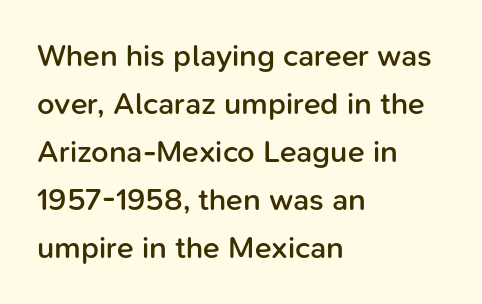
{"serif": "no", "italic": "no", "bold": "semi", "weight": "semibold", "width": "normal", "stroke_contrast": "low", "x_height": "medium", "monospaced": "no", "underline": "no", "align": "left", "line_spacing": "normal", "line_spacing_ratio": 1.55, "letter_spacing": "normal", "letter_spacing_em": 0.0, "glyph_px": 31}
